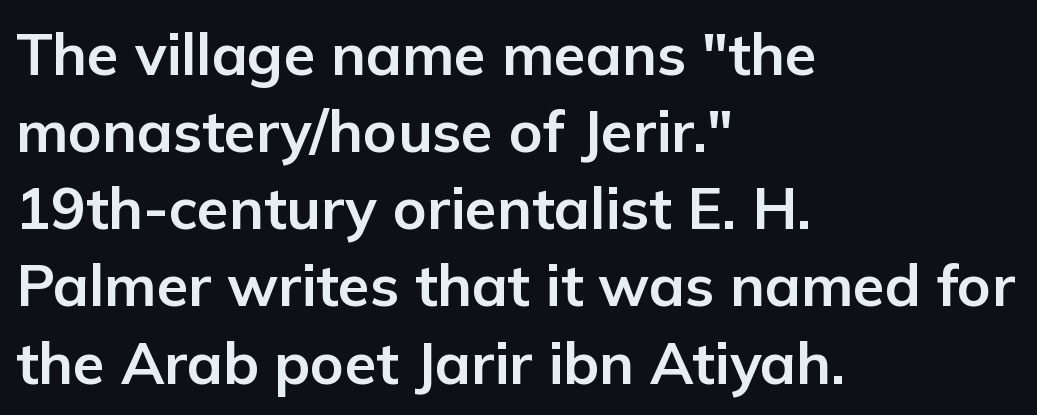
The image shows 58 px bold sans-serif type, upright; set left-aligned, normal line spacing (1.33x), normal letter spacing, not underlined; low stroke contrast and a medium x-height.
